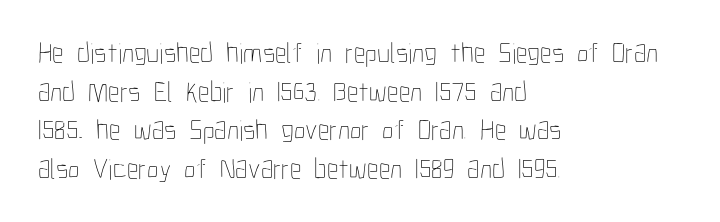
Q: Is the text bold? A: No.
Q: Is the text italic (slanted)? A: No, it is upright.
Q: Is the text underlined? A: No.
Q: How is the paragraph aligned? A: Left-aligned.
Q: Is the spacing between letters normal or unusually wide? A: Normal.
Q: Is the spacing between lines tight, normal or loose? A: Normal.
Q: Width (condensed, normal, or wide)? A: Condensed.
Q: Stroke contrast? A: Low.
Q: x-height? A: Medium.
Q: Monospaced? A: No.
